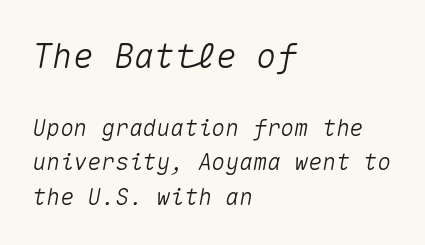
Notice how the stems are inclined rather than vertical — that's the hallmark of italics. Fixed-width glyphs throughout — classic coding-font behaviour. The area under the type is left untouched. A typesetter would call this zero additional tracking. A typesetter would call this leading conventional body-copy spacing.
